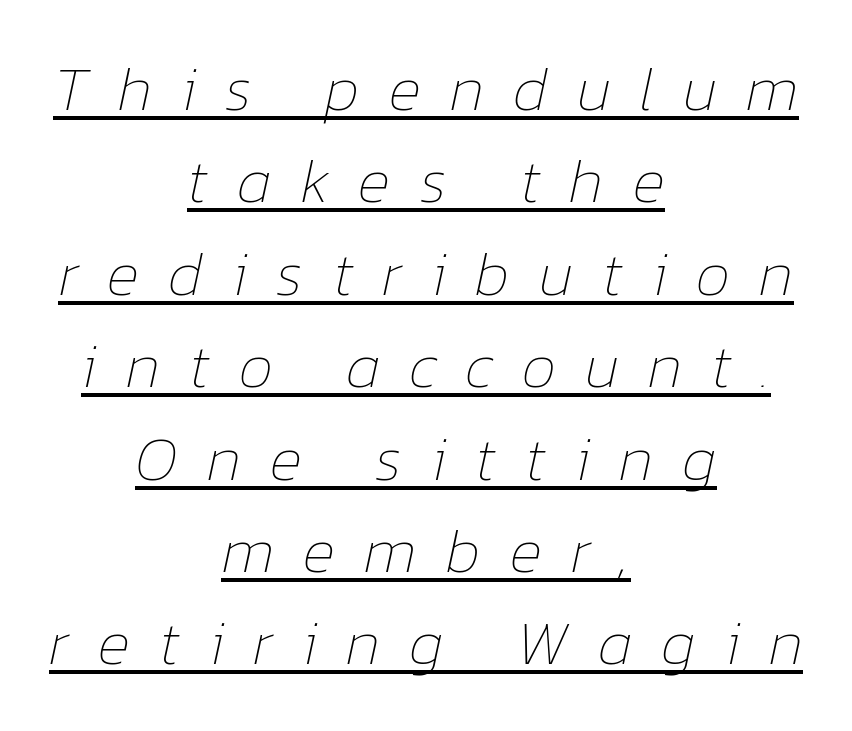
{"italic": "yes", "lean": "right", "slant_degrees": 12, "bold": "no", "weight": "thin", "width": "normal", "stroke_contrast": "low", "x_height": "medium", "monospaced": "no", "underline": "yes", "align": "center", "line_spacing": "normal", "line_spacing_ratio": 1.49, "letter_spacing": "wide", "letter_spacing_em": 0.47, "glyph_px": 62}
